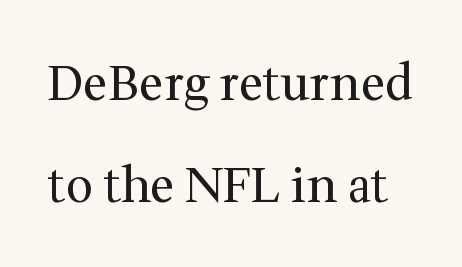
You could fit nearly another row in the gap between these rows. Is the letter spacing exaggerated? No — it looks like the ordinary default. The text was rendered using a seriffed face with decorative stroke endings. Do the letters lean? They stand straight. Varying glyph widths throughout — classic text-font behaviour. The words here are not underlined.
